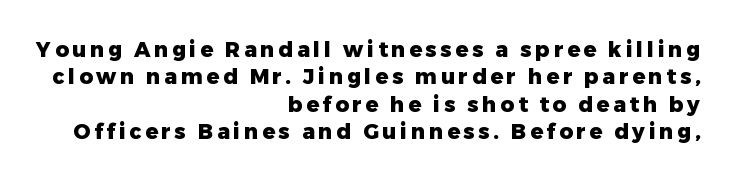
The image shows 21 px bold type, upright; set right-aligned, normal line spacing (1.3x), not underlined.
